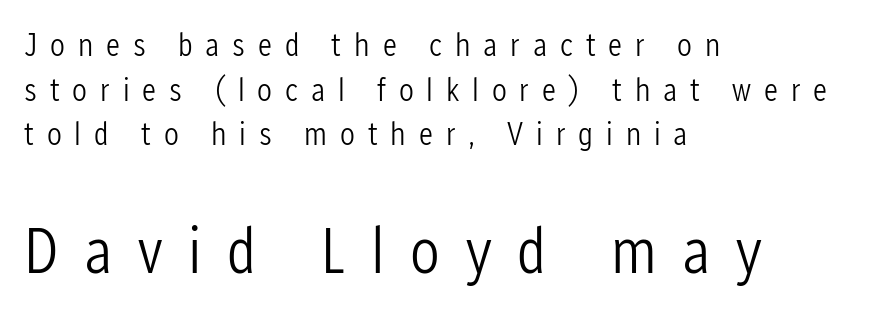
Q: Is the text bold? A: No.
Q: Is the text italic (slanted)? A: No, it is upright.
Q: Is the typeface a serif or a sans-serif typeface? A: Sans-serif.
Q: Is the text underlined? A: No.
Q: How is the paragraph aligned? A: Left-aligned.
Q: Is the spacing between letters normal or unusually wide? A: Unusually wide.
Q: Is the spacing between lines tight, normal or loose? A: Normal.
Q: Which block of text is set in a larger size, the first (top) or the second (bottom)? A: The second (bottom) one.
Q: Width (condensed, normal, or wide)? A: Condensed.
Q: Stroke contrast? A: Low.
Q: x-height? A: Medium.
Q: Monospaced? A: No.
